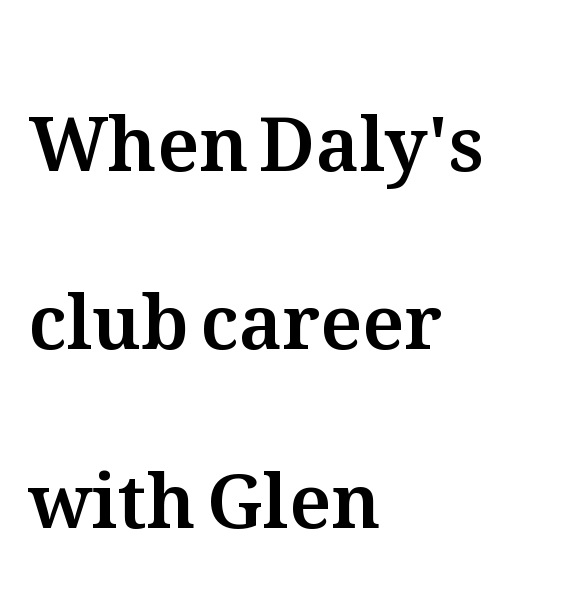
The image shows 75 px text type, upright; set left-aligned, loose line spacing (2.38x), normal letter spacing, not underlined; medium stroke contrast and a medium x-height.
